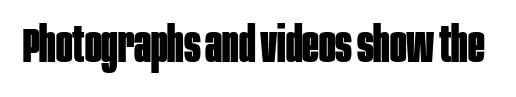
The image shows 49 px bold, condensed sans-serif type, upright; set normal letter spacing, not underlined; low stroke contrast and a large x-height.
